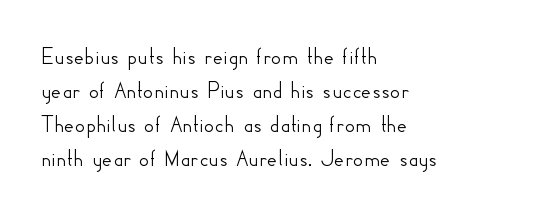
Q: Is the text italic (slanted)? A: No, it is upright.
Q: Is the text underlined? A: No.
Q: How is the paragraph aligned? A: Left-aligned.
Q: Is the spacing between letters normal or unusually wide? A: Normal.
Q: Is the spacing between lines tight, normal or loose? A: Normal.
